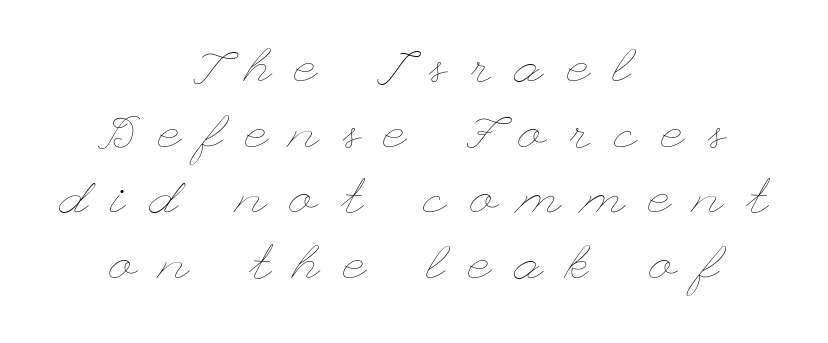
{"bold": "no", "weight": "thin", "width": "wide", "stroke_contrast": "low", "x_height": "small", "underline": "no", "align": "center", "line_spacing": "normal", "line_spacing_ratio": 1.34, "letter_spacing": "wide", "letter_spacing_em": 0.49, "glyph_px": 49}
